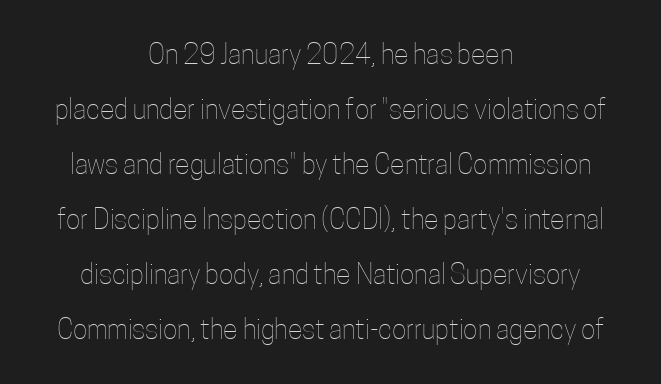
{"italic": "no", "bold": "no", "underline": "no", "align": "center", "line_spacing": "loose", "line_spacing_ratio": 2.04, "letter_spacing": "normal", "letter_spacing_em": 0.0, "glyph_px": 27}
